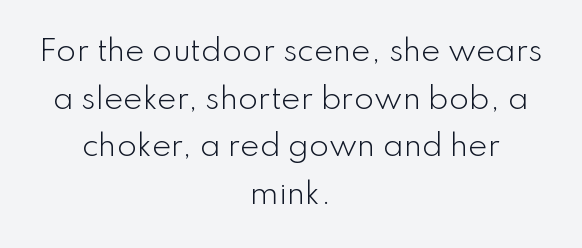
{"serif": "no", "italic": "no", "bold": "no", "weight": "light", "width": "normal", "stroke_contrast": "low", "x_height": "small", "monospaced": "no", "underline": "no", "align": "center", "line_spacing": "normal", "line_spacing_ratio": 1.64, "letter_spacing": "normal", "letter_spacing_em": 0.0, "glyph_px": 29}
